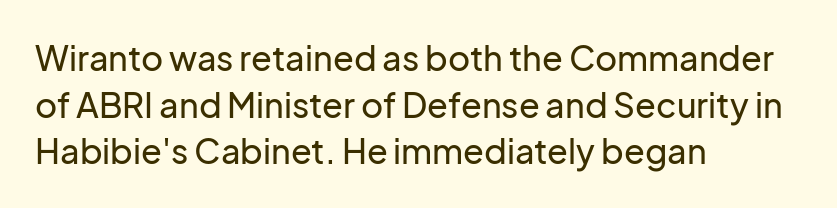
Q: Is the text italic (slanted)? A: No, it is upright.
Q: Is the typeface a serif or a sans-serif typeface? A: Sans-serif.
Q: Is the text underlined? A: No.
Q: How is the paragraph aligned? A: Left-aligned.
Q: Is the spacing between letters normal or unusually wide? A: Normal.
Q: Is the spacing between lines tight, normal or loose? A: Normal.
Q: Width (condensed, normal, or wide)? A: Normal.
Q: Stroke contrast? A: Low.
Q: x-height? A: Medium.
Q: Monospaced? A: No.
